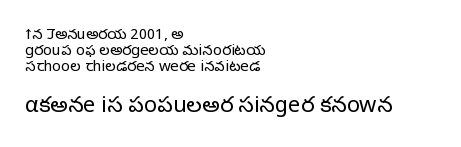
Tracking here is standard; glyphs follow each other at the usual distance. The leading is snug, giving the passage a crowded texture. In terms of posture, this sample is upright. A student would notice the bottom passage is typeset larger than what precedes it.
